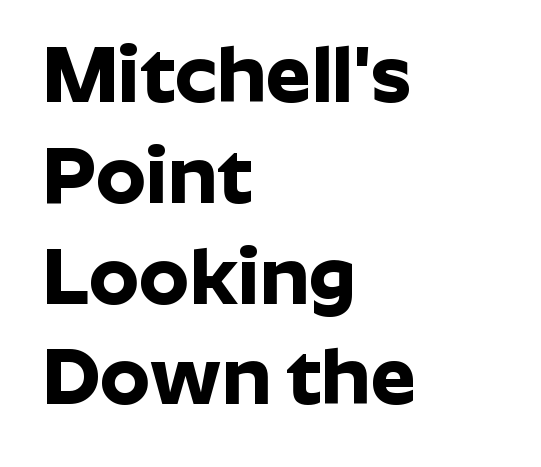
Q: Is the text bold? A: Yes.
Q: Is the text italic (slanted)? A: No, it is upright.
Q: Is the typeface a serif or a sans-serif typeface? A: Sans-serif.
Q: Is the text underlined? A: No.
Q: How is the paragraph aligned? A: Left-aligned.
Q: Is the spacing between letters normal or unusually wide? A: Normal.
Q: Is the spacing between lines tight, normal or loose? A: Normal.
Q: Width (condensed, normal, or wide)? A: Normal.
Q: Stroke contrast? A: Low.
Q: x-height? A: Medium.
Q: Monospaced? A: No.
